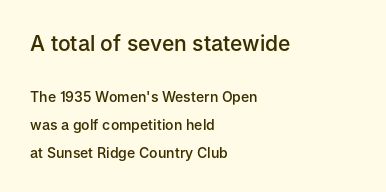
The image shows 21 px text type, upright; set left-aligned, loose line spacing (1.98x), normal letter spacing, not underlined; the first (top) block is 1.5x larger.
